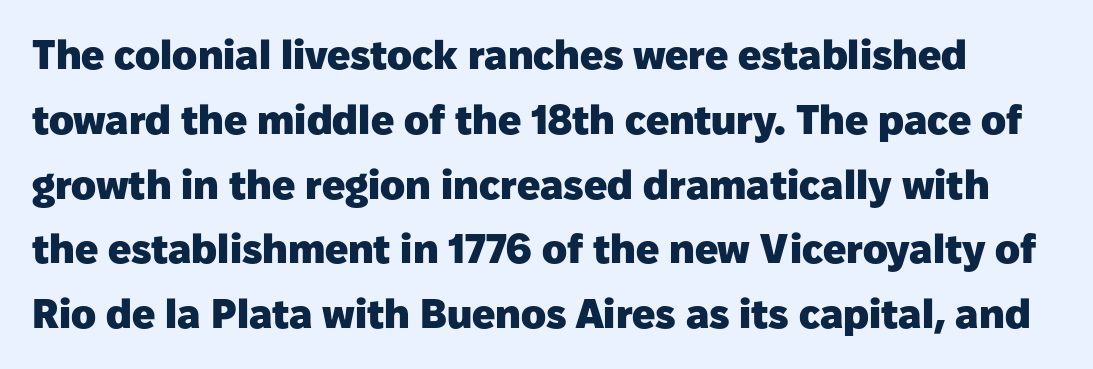
The image shows 41 px heavy sans-serif type, upright; set normal line spacing (1.58x), normal letter spacing, not underlined; low stroke contrast and a medium x-height.
